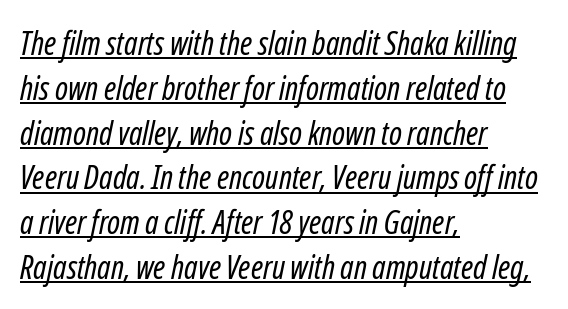
{"italic": "yes", "lean": "right", "slant_degrees": 12, "bold": "no", "weight": "regular", "width": "condensed", "stroke_contrast": "low", "x_height": "medium", "monospaced": "no", "underline": "yes", "align": "left", "line_spacing": "normal", "line_spacing_ratio": 1.4, "letter_spacing": "normal", "letter_spacing_em": 0.0, "glyph_px": 32}
